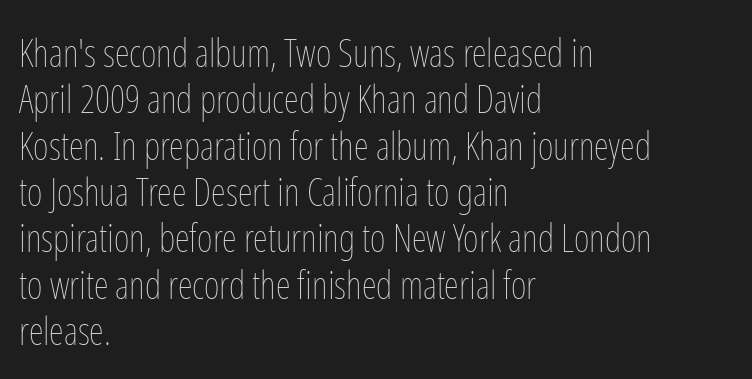
Q: Is the text bold? A: No.
Q: Is the text italic (slanted)? A: No, it is upright.
Q: Is the text underlined? A: No.
Q: How is the paragraph aligned? A: Left-aligned.
Q: Is the spacing between letters normal or unusually wide? A: Normal.
Q: Width (condensed, normal, or wide)? A: Condensed.
Q: Stroke contrast? A: Low.
Q: x-height? A: Medium.
Q: Monospaced? A: No.
